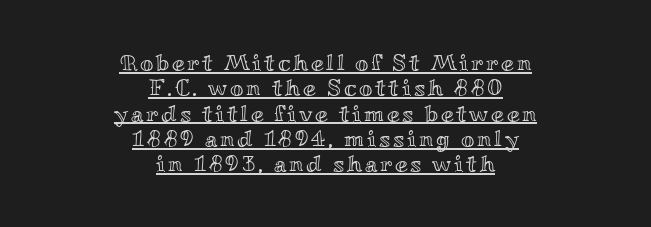
{"italic": "no", "underline": "yes", "align": "center", "line_spacing": "tight", "line_spacing_ratio": 1.1, "glyph_px": 23}
